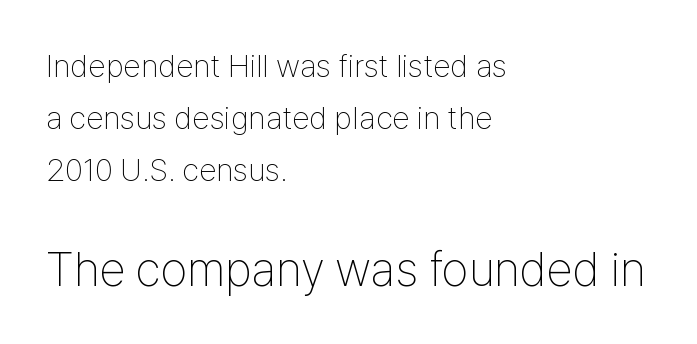
The image shows 48 px thin, condensed sans-serif type, upright; set left-aligned, normal line spacing (1.62x), normal letter spacing, not underlined; the second (bottom) block is 1.5x larger; low stroke contrast and a medium x-height.
